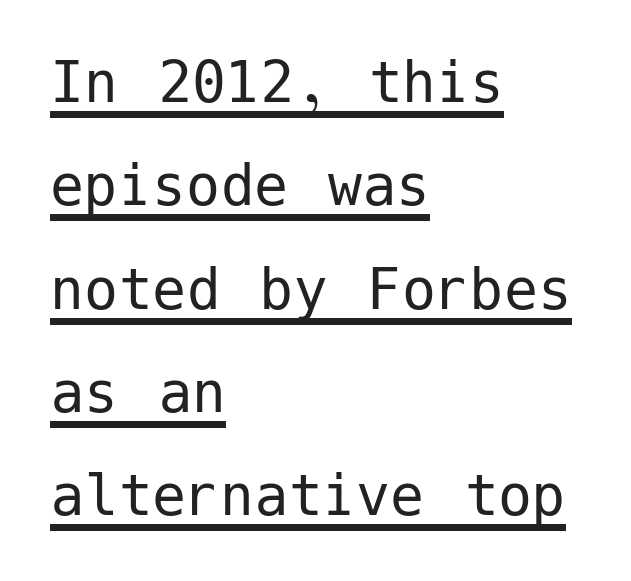
Q: Is the text bold? A: No.
Q: Is the text italic (slanted)? A: No, it is upright.
Q: Is the typeface a serif or a sans-serif typeface? A: Sans-serif.
Q: Is the text underlined? A: Yes.
Q: How is the paragraph aligned? A: Left-aligned.
Q: Is the spacing between letters normal or unusually wide? A: Normal.
Q: Is the spacing between lines tight, normal or loose? A: Normal.
Q: Width (condensed, normal, or wide)? A: Normal.
Q: Stroke contrast? A: Low.
Q: x-height? A: Medium.
